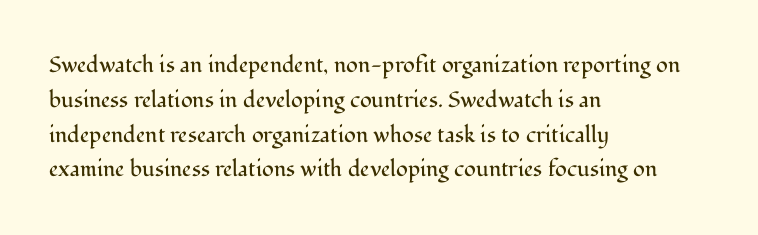
{"italic": "no", "bold": "no", "underline": "no", "align": "left", "line_spacing": "normal", "line_spacing_ratio": 1.58, "letter_spacing": "normal", "letter_spacing_em": 0.0, "glyph_px": 22}
